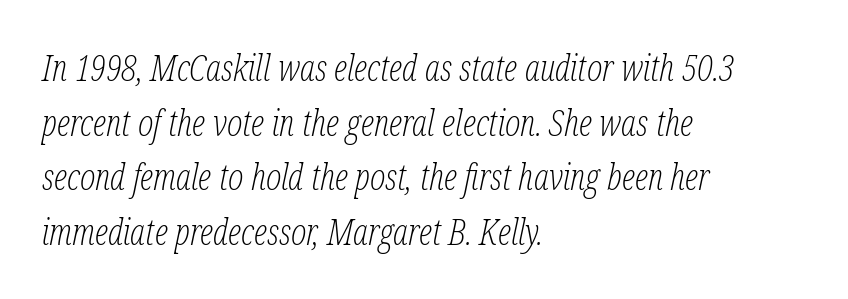
{"serif": "yes", "italic": "yes", "lean": "right", "slant_degrees": 12, "bold": "no", "weight": "light", "width": "condensed", "stroke_contrast": "low", "x_height": "medium", "monospaced": "no", "underline": "no", "align": "left", "line_spacing": "normal", "line_spacing_ratio": 1.52, "letter_spacing": "normal", "letter_spacing_em": 0.0, "glyph_px": 36}
